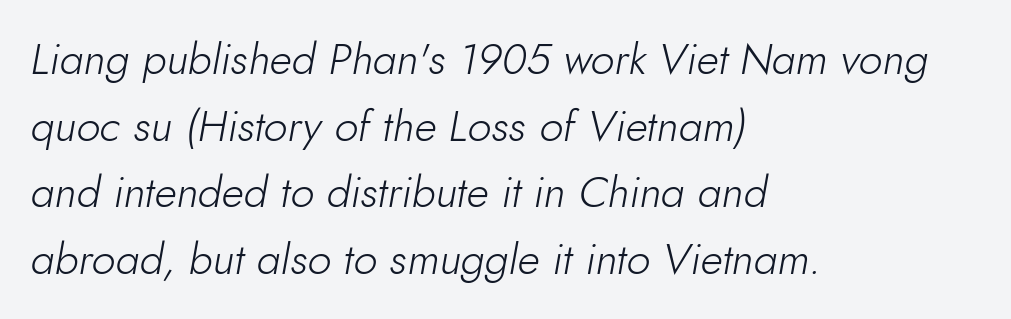
Q: Is the text bold? A: No.
Q: Is the text italic (slanted)? A: Yes, it leans right by about 10 degrees.
Q: Is the text underlined? A: No.
Q: How is the paragraph aligned? A: Left-aligned.
Q: Is the spacing between letters normal or unusually wide? A: Normal.
Q: Is the spacing between lines tight, normal or loose? A: Normal.
Q: Width (condensed, normal, or wide)? A: Normal.
Q: Stroke contrast? A: Low.
Q: x-height? A: Small.
Q: Monospaced? A: No.
